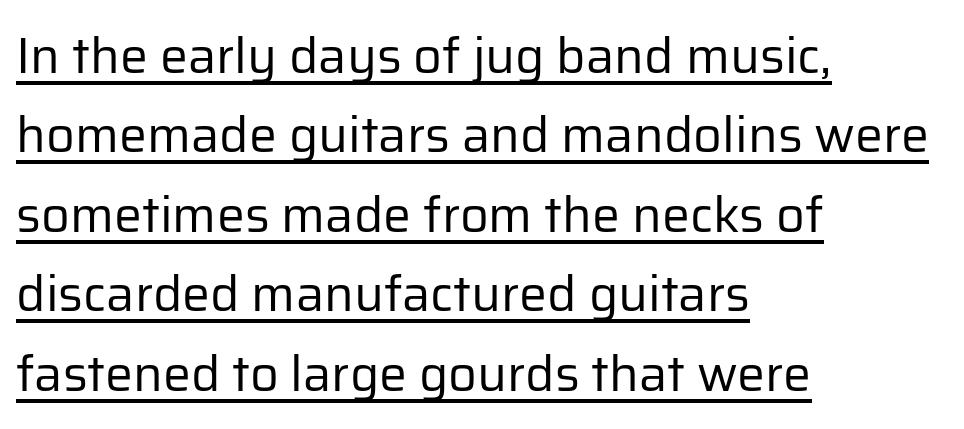
Q: Is the text bold? A: No.
Q: Is the text italic (slanted)? A: No, it is upright.
Q: Is the typeface a serif or a sans-serif typeface? A: Sans-serif.
Q: Is the text underlined? A: Yes.
Q: How is the paragraph aligned? A: Left-aligned.
Q: Is the spacing between letters normal or unusually wide? A: Normal.
Q: Is the spacing between lines tight, normal or loose? A: Normal.
Q: Width (condensed, normal, or wide)? A: Normal.
Q: Stroke contrast? A: Low.
Q: x-height? A: Medium.
Q: Monospaced? A: No.
